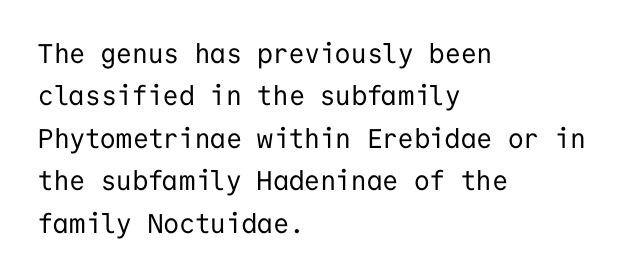
Q: Is the text bold? A: No.
Q: Is the text italic (slanted)? A: No, it is upright.
Q: Is the text underlined? A: No.
Q: How is the paragraph aligned? A: Left-aligned.
Q: Is the spacing between letters normal or unusually wide? A: Normal.
Q: Is the spacing between lines tight, normal or loose? A: Normal.
